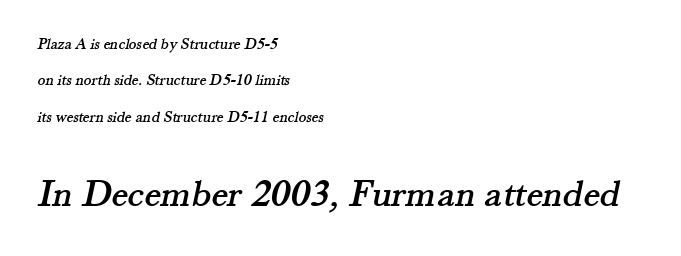
Note the varied advance widths — an 'i' is clearly narrower than an 'm'. Of the two passages, the one underneath uses the larger point size. The line-height multiplier appears high, well above default. The characters display serif detailing at their extremities. The paragraph has a hard left edge and a soft right edge.
